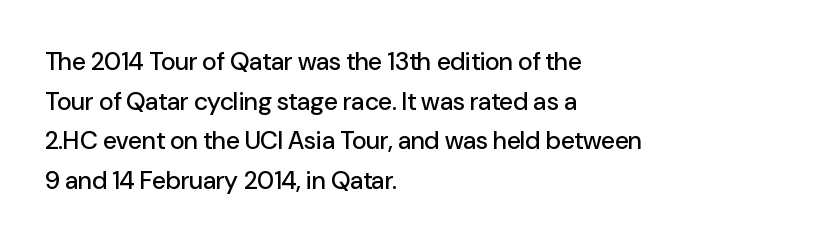
{"italic": "no", "underline": "no", "align": "left", "line_spacing": "normal", "line_spacing_ratio": 1.59, "letter_spacing": "normal", "letter_spacing_em": 0.0, "glyph_px": 25}
